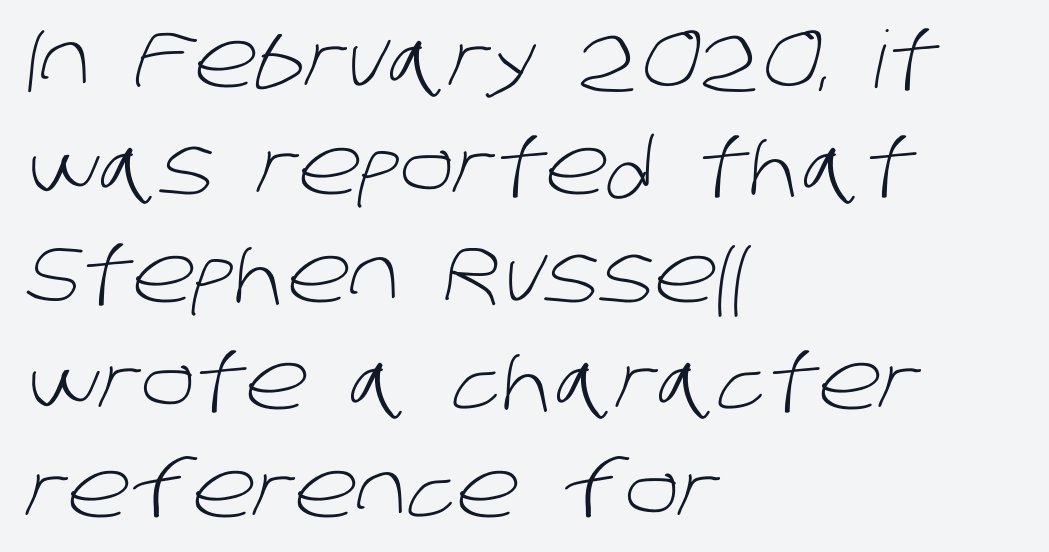
Is this a heavy cut? Hardly; it is regular or lighter. A clean baseline with only descenders dipping below it. These lines are set flush left with a ragged right edge. No feet cap the strokes, marking this as sans-serif type. How are the letters spaced? Ordinarily, with no added tracking. One glance says typical: line gaps are just what's usual.
